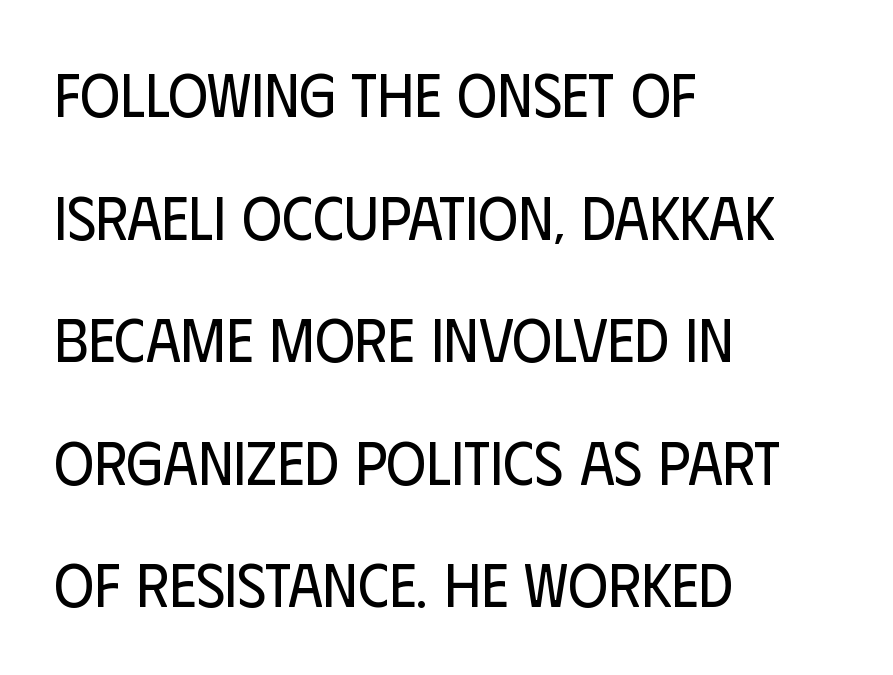
The image shows 61 px regular-weight, condensed sans-serif type, upright; set left-aligned, loose line spacing (2.01x), normal letter spacing, not underlined; low stroke contrast and a large x-height.
